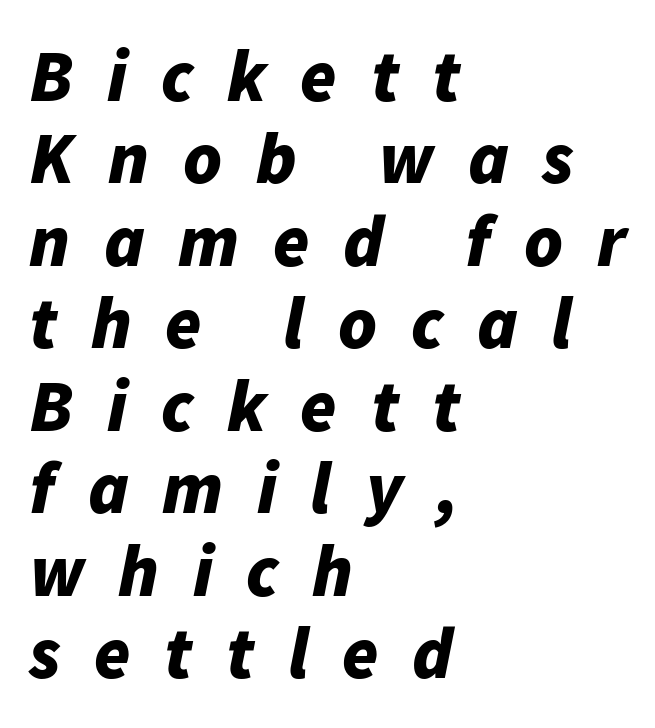
Q: Is the text bold? A: Yes.
Q: Is the text italic (slanted)? A: Yes, it leans right by about 11 degrees.
Q: Is the text underlined? A: No.
Q: How is the paragraph aligned? A: Left-aligned.
Q: Is the spacing between letters normal or unusually wide? A: Unusually wide.
Q: Is the spacing between lines tight, normal or loose? A: Tight.
Q: Width (condensed, normal, or wide)? A: Normal.
Q: Stroke contrast? A: Low.
Q: x-height? A: Medium.
Q: Monospaced? A: No.
